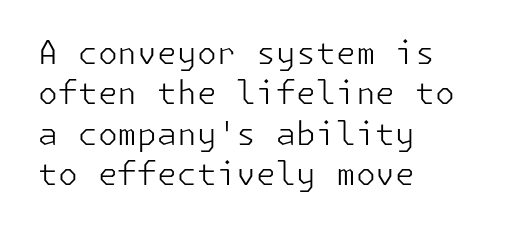
{"serif": "no", "italic": "no", "bold": "no", "weight": "light", "width": "normal", "stroke_contrast": "low", "x_height": "medium", "underline": "no", "align": "left", "line_spacing": "normal", "line_spacing_ratio": 1.26, "letter_spacing": "normal", "letter_spacing_em": 0.0, "glyph_px": 32}
